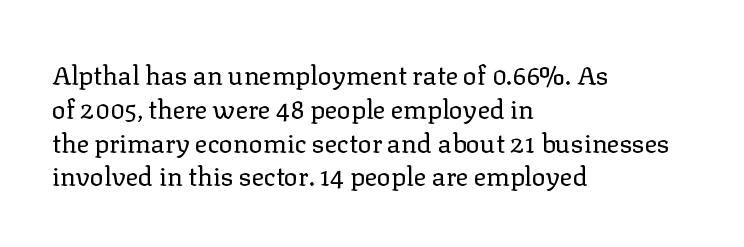
Descenders are the only things crossing below the line. Vertical strokes here are truly vertical. Compared with typical paragraphs, the rows here are spaced about the same. The setting favours the left margin, as ordinary paragraphs usually do.
